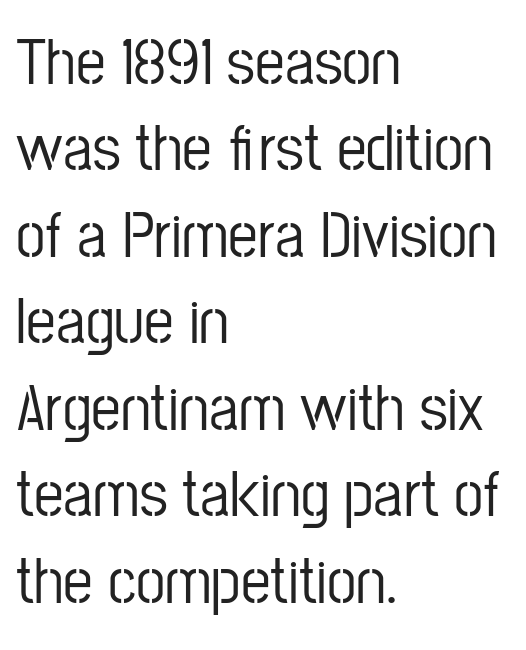
The image shows 66 px condensed sans-serif type, upright; set left-aligned, normal line spacing (1.31x), normal letter spacing, not underlined; low stroke contrast and a medium x-height.
